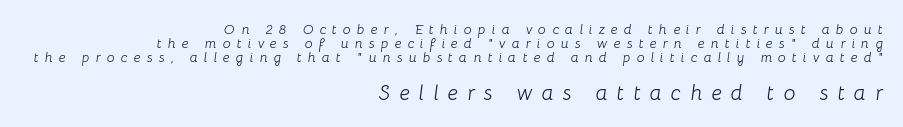
The image shows 21 px text type, italic (leaning right); set right-aligned, tight line spacing (1.0x), unusually wide letter spacing (+0.44 em), not underlined; the second (bottom) block is 1.5x larger.
